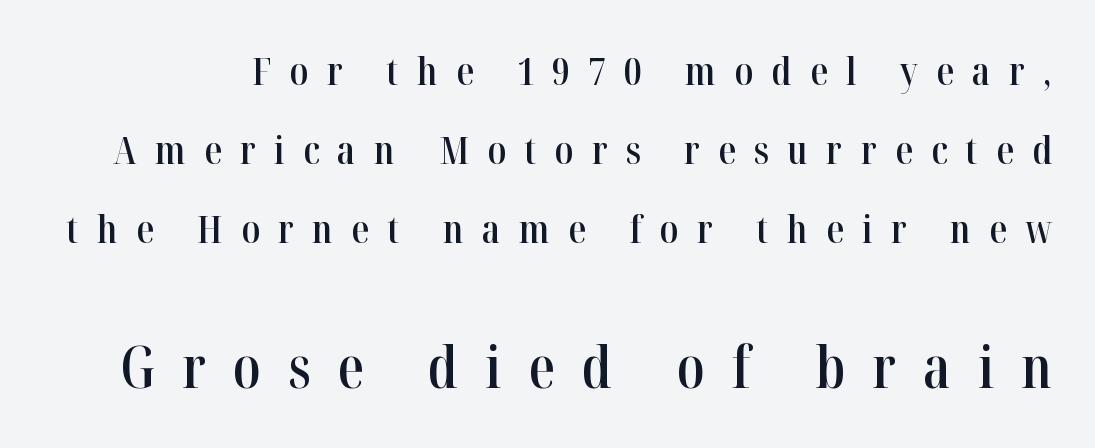
Q: Is the text bold? A: Semi-bold.
Q: Is the text italic (slanted)? A: No, it is upright.
Q: Is the typeface a serif or a sans-serif typeface? A: Serif.
Q: Is the text underlined? A: No.
Q: Is the spacing between letters normal or unusually wide? A: Unusually wide.
Q: Is the spacing between lines tight, normal or loose? A: Loose.
Q: Which block of text is set in a larger size, the first (top) or the second (bottom)? A: The second (bottom) one.
Q: Width (condensed, normal, or wide)? A: Condensed.
Q: Stroke contrast? A: High.
Q: x-height? A: Medium.
Q: Monospaced? A: No.
